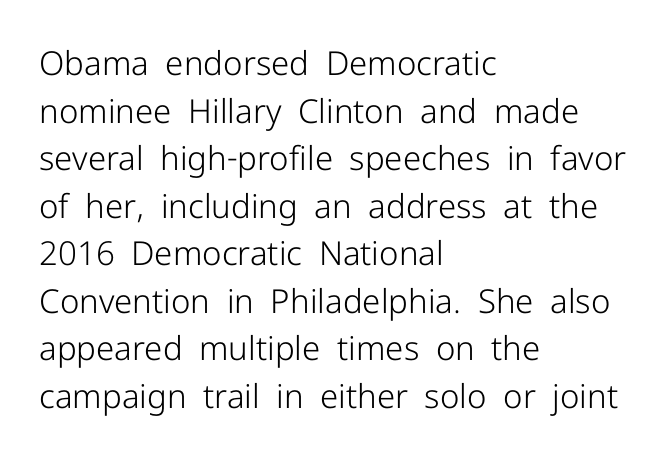
The designer went with a sans here, leaving each stem footless. A classic flush-left, rag-right setting is used for this passage. This rendering leaves character spacing at its baseline value. Here the designer chose a conventional face with non-uniform glyph widths. Every stem runs plumb, perpendicular to the baseline.
